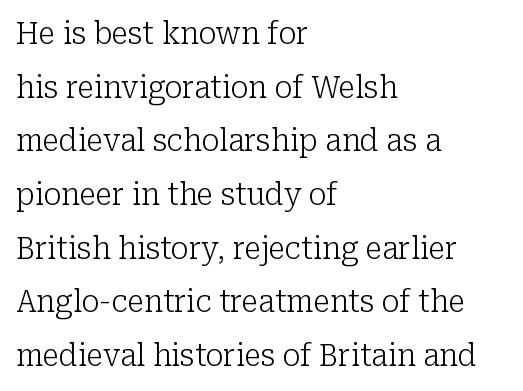
The image shows 30 px light serif type, upright; set left-aligned, line spacing 1.79x, normal letter spacing, not underlined; low stroke contrast and a medium x-height.
